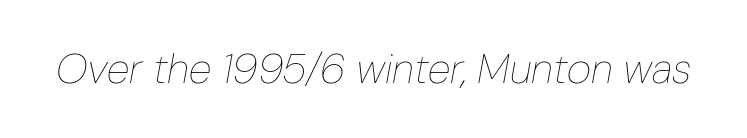
The image shows 42 px thin, condensed type, italic (leaning right); set normal letter spacing, not underlined; low stroke contrast and a medium x-height.
